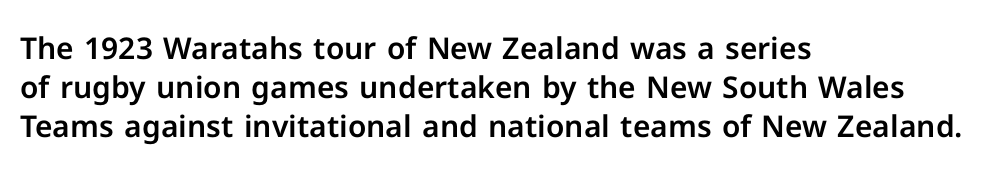
{"serif": "no", "italic": "no", "width": "normal", "stroke_contrast": "low", "x_height": "medium", "monospaced": "no", "underline": "no", "align": "left", "line_spacing": "normal", "line_spacing_ratio": 1.3, "letter_spacing": "normal", "letter_spacing_em": 0.0, "glyph_px": 30}
